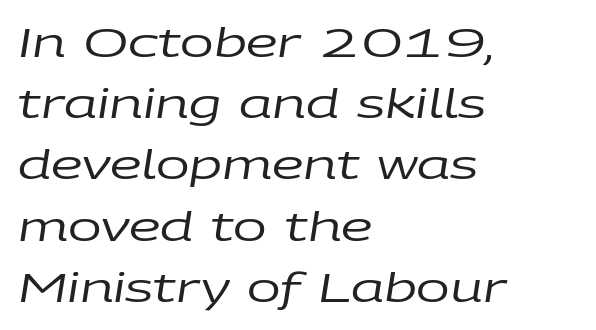
{"italic": "yes", "lean": "right", "slant_degrees": 9, "bold": "no", "weight": "regular", "width": "wide", "stroke_contrast": "low", "x_height": "large", "monospaced": "no", "underline": "no", "align": "left", "line_spacing": "normal", "line_spacing_ratio": 1.53, "letter_spacing": "normal", "letter_spacing_em": 0.0, "glyph_px": 40}
